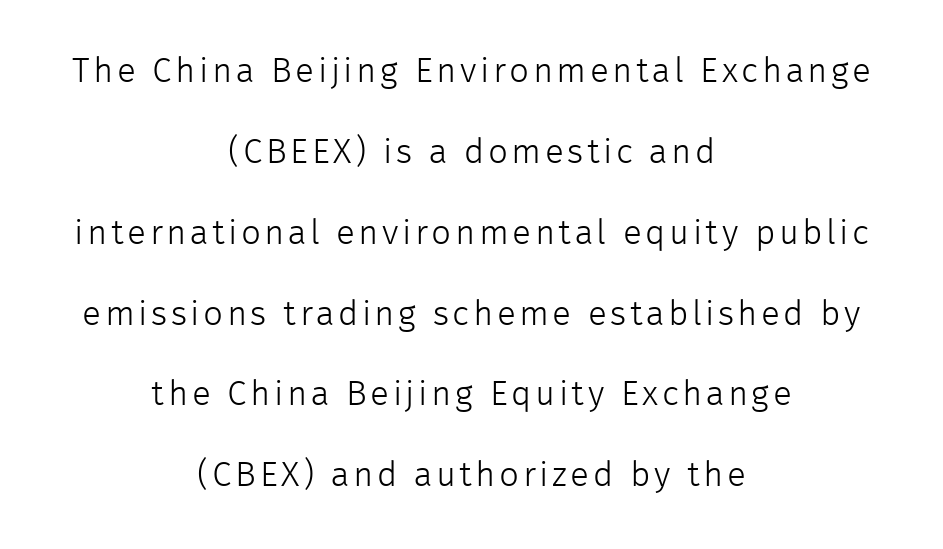
Q: Is the text bold? A: No.
Q: Is the text italic (slanted)? A: No, it is upright.
Q: Is the typeface a serif or a sans-serif typeface? A: Sans-serif.
Q: Is the text underlined? A: No.
Q: How is the paragraph aligned? A: Centered.
Q: Is the spacing between lines tight, normal or loose? A: Loose.
Q: Width (condensed, normal, or wide)? A: Normal.
Q: Stroke contrast? A: Low.
Q: x-height? A: Medium.
Q: Monospaced? A: No.
